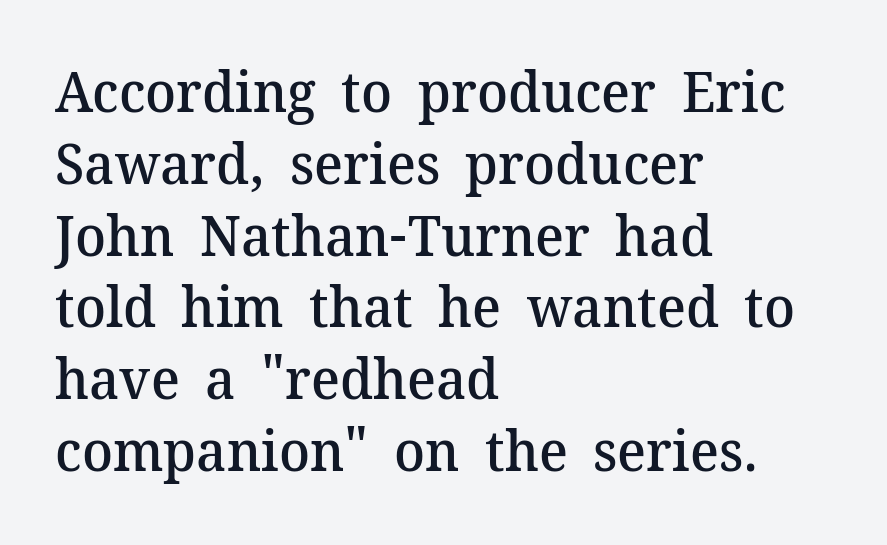
Q: Is the text bold? A: Semi-bold.
Q: Is the text italic (slanted)? A: No, it is upright.
Q: Is the typeface a serif or a sans-serif typeface? A: Serif.
Q: Is the text underlined? A: No.
Q: How is the paragraph aligned? A: Left-aligned.
Q: Is the spacing between letters normal or unusually wide? A: Normal.
Q: Is the spacing between lines tight, normal or loose? A: Normal.
Q: Width (condensed, normal, or wide)? A: Normal.
Q: Stroke contrast? A: Medium.
Q: x-height? A: Medium.
Q: Monospaced? A: No.
